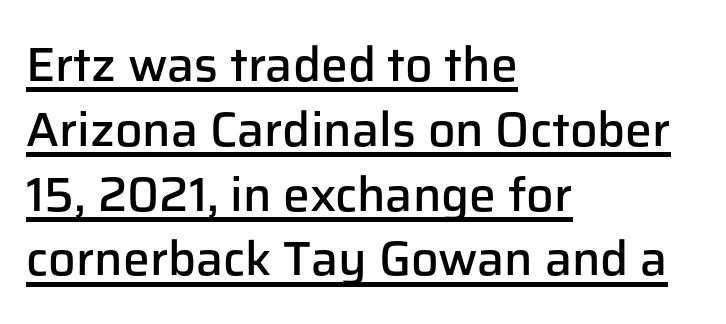
Q: Is the text bold? A: Semi-bold.
Q: Is the text italic (slanted)? A: No, it is upright.
Q: Is the typeface a serif or a sans-serif typeface? A: Sans-serif.
Q: Is the text underlined? A: Yes.
Q: How is the paragraph aligned? A: Left-aligned.
Q: Is the spacing between letters normal or unusually wide? A: Normal.
Q: Is the spacing between lines tight, normal or loose? A: Normal.
Q: Width (condensed, normal, or wide)? A: Normal.
Q: Stroke contrast? A: Low.
Q: x-height? A: Medium.
Q: Monospaced? A: No.
